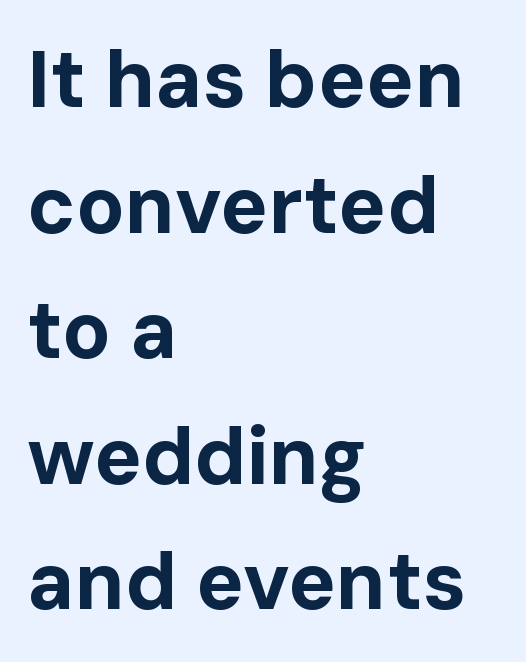
Q: Is the text bold? A: Yes.
Q: Is the text italic (slanted)? A: No, it is upright.
Q: Is the typeface a serif or a sans-serif typeface? A: Sans-serif.
Q: Is the text underlined? A: No.
Q: How is the paragraph aligned? A: Left-aligned.
Q: Is the spacing between letters normal or unusually wide? A: Normal.
Q: Is the spacing between lines tight, normal or loose? A: Normal.
Q: Width (condensed, normal, or wide)? A: Normal.
Q: Stroke contrast? A: Low.
Q: x-height? A: Medium.
Q: Monospaced? A: No.
